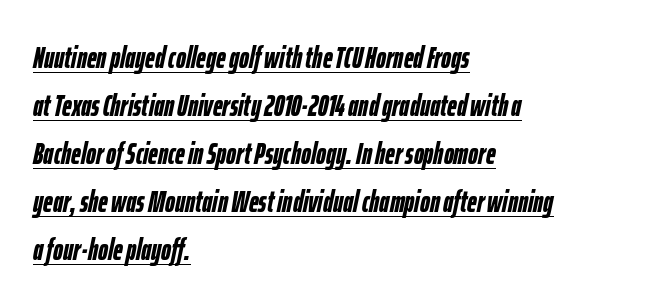
Q: Is the text bold? A: Yes.
Q: Is the text italic (slanted)? A: Yes, it leans right by about 12 degrees.
Q: Is the text underlined? A: Yes.
Q: How is the paragraph aligned? A: Left-aligned.
Q: Is the spacing between letters normal or unusually wide? A: Normal.
Q: Is the spacing between lines tight, normal or loose? A: Normal.
Q: Width (condensed, normal, or wide)? A: Condensed.
Q: Stroke contrast? A: Low.
Q: x-height? A: Medium.
Q: Monospaced? A: No.
